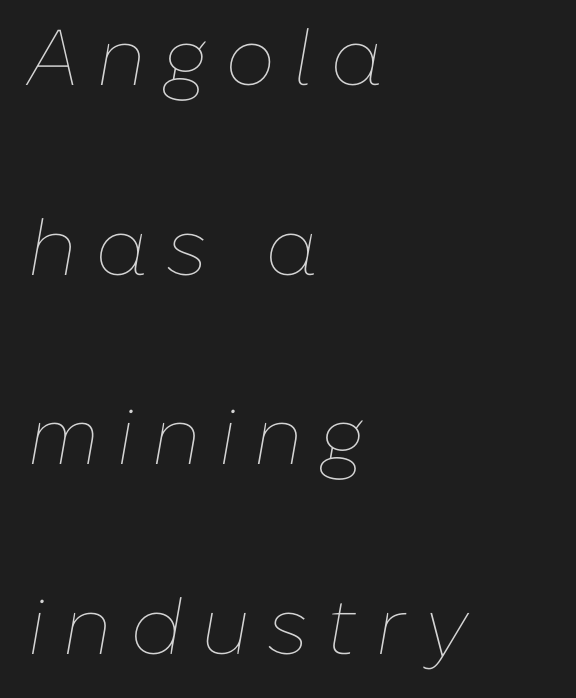
{"italic": "yes", "lean": "right", "slant_degrees": 10, "bold": "no", "weight": "thin", "width": "normal", "stroke_contrast": "low", "x_height": "medium", "monospaced": "no", "underline": "no", "align": "left", "line_spacing": "loose", "line_spacing_ratio": 2.4, "letter_spacing": "wide", "letter_spacing_em": 0.23, "glyph_px": 79}
